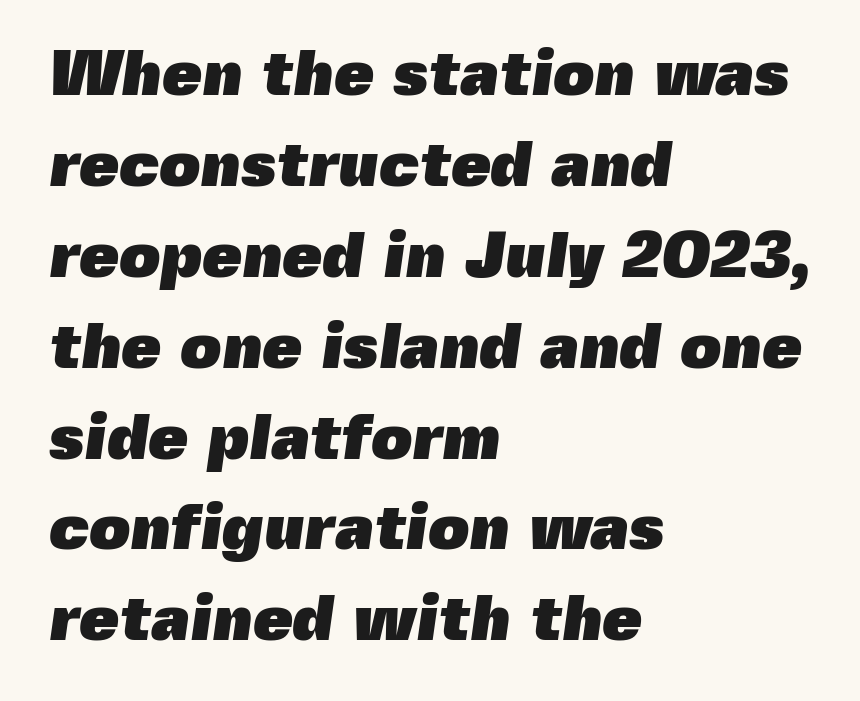
Q: Is the text bold? A: Yes.
Q: Is the typeface a serif or a sans-serif typeface? A: Sans-serif.
Q: Is the text underlined? A: No.
Q: How is the paragraph aligned? A: Left-aligned.
Q: Is the spacing between letters normal or unusually wide? A: Normal.
Q: Is the spacing between lines tight, normal or loose? A: Normal.
Q: Width (condensed, normal, or wide)? A: Normal.
Q: x-height? A: Medium.
Q: Monospaced? A: No.
